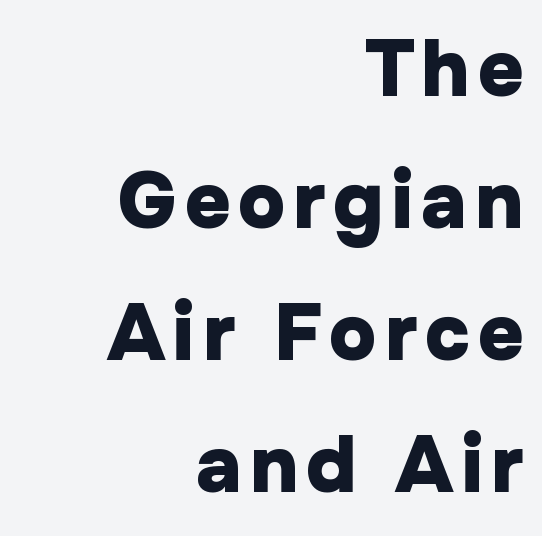
The image shows 79 px heavy sans-serif type, upright; set right-aligned, normal line spacing (1.67x), not underlined; low stroke contrast and a medium x-height.
